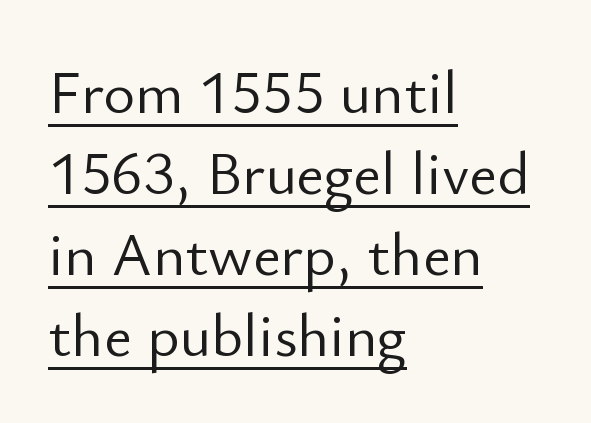
{"serif": "no", "italic": "no", "bold": "no", "weight": "light", "width": "normal", "stroke_contrast": "low", "x_height": "small", "monospaced": "no", "underline": "yes", "align": "left", "line_spacing": "normal", "line_spacing_ratio": 1.33, "letter_spacing": "normal", "letter_spacing_em": 0.0, "glyph_px": 61}
